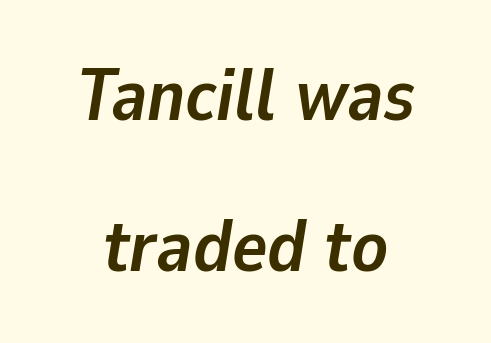
Q: Is the text bold? A: Yes.
Q: Is the text italic (slanted)? A: Yes, it leans right by about 9 degrees.
Q: Is the text underlined? A: No.
Q: How is the paragraph aligned? A: Centered.
Q: Is the spacing between letters normal or unusually wide? A: Normal.
Q: Is the spacing between lines tight, normal or loose? A: Loose.
Q: Width (condensed, normal, or wide)? A: Normal.
Q: Stroke contrast? A: Low.
Q: x-height? A: Medium.
Q: Monospaced? A: No.
